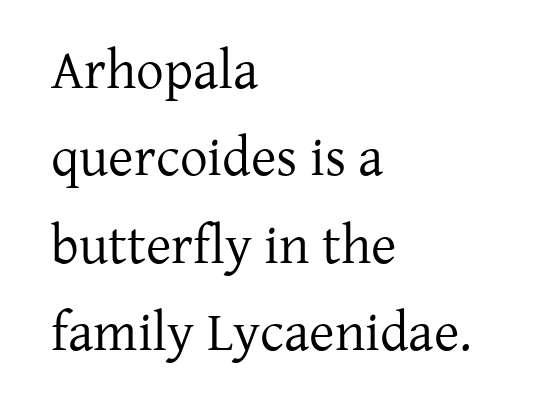
Do the letters lean? They stand straight. These lines stack with their left ends in a neat column. The rendering uses natural spacing where letterforms have individual widths. The typesetting does not lean heavy: it is not bold. Plain, unruled lines of type.
